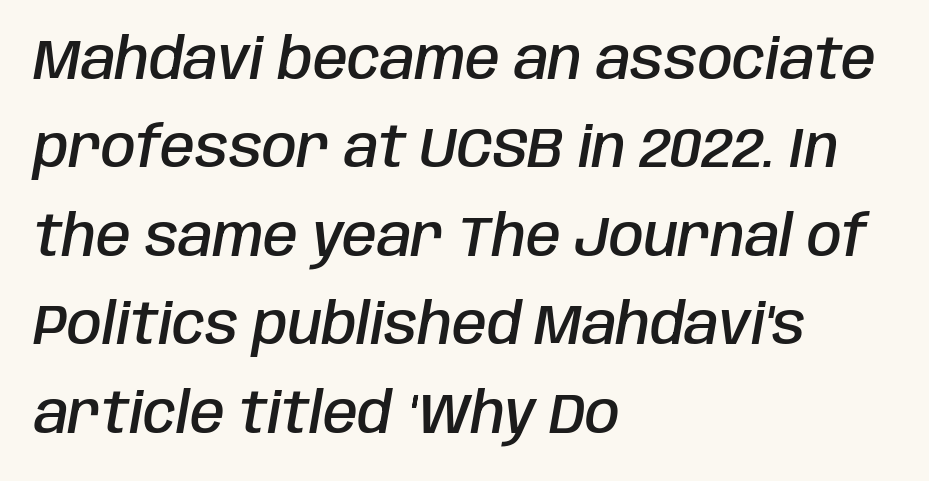
A classic flush-left, rag-right setting is used for this passage. The space directly below the letters is spotless. Compared with typical body copy, the letter spacing here is the same. The rendering uses natural spacing where letterforms have individual widths. The rendering applies a slant to the glyphs.
